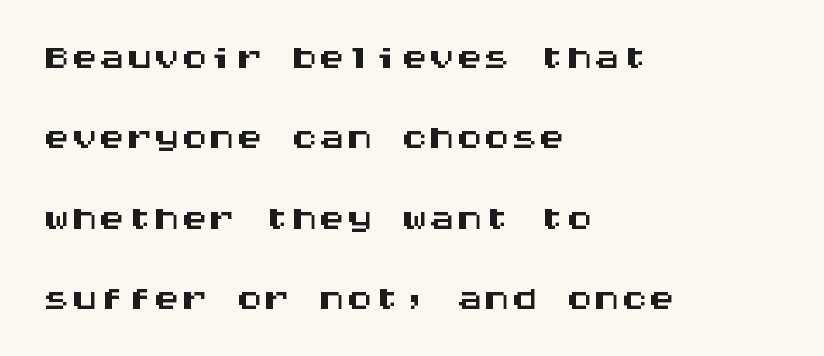
Q: Is the text italic (slanted)? A: No, it is upright.
Q: Is the typeface a serif or a sans-serif typeface? A: Sans-serif.
Q: Is the text underlined? A: No.
Q: How is the paragraph aligned? A: Left-aligned.
Q: Is the spacing between letters normal or unusually wide? A: Normal.
Q: Is the spacing between lines tight, normal or loose? A: Normal.
Q: Width (condensed, normal, or wide)? A: Wide.
Q: Stroke contrast? A: Medium.
Q: x-height? A: Large.
Q: Monospaced? A: Yes.
